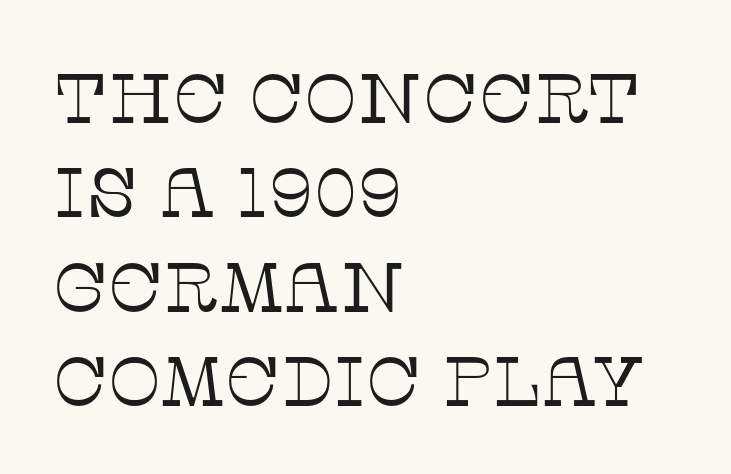
{"serif": "yes", "italic": "no", "bold": "no", "weight": "thin", "width": "normal", "stroke_contrast": "low", "x_height": "large", "monospaced": "no", "underline": "no", "align": "left", "line_spacing": "normal", "line_spacing_ratio": 1.35, "letter_spacing": "normal", "letter_spacing_em": 0.0, "glyph_px": 70}
